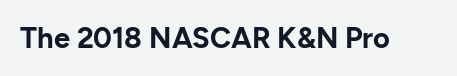
{"serif": "no", "italic": "no", "bold": "yes", "weight": "bold", "width": "normal", "stroke_contrast": "low", "x_height": "medium", "monospaced": "no", "underline": "no", "letter_spacing": "normal", "letter_spacing_em": 0.0, "glyph_px": 29}
